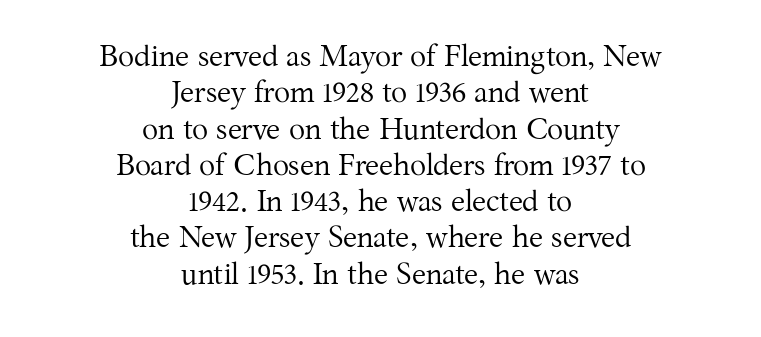
The image shows 30 px regular-weight serif type, upright; set centered, line spacing 1.21x, normal letter spacing, not underlined; medium stroke contrast and a medium x-height.
